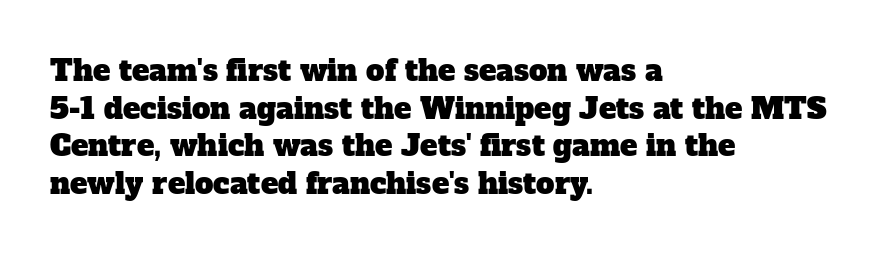
The image shows 29 px serif type; set left-aligned, normal line spacing (1.3x), normal letter spacing, not underlined; low stroke contrast and a medium x-height.
